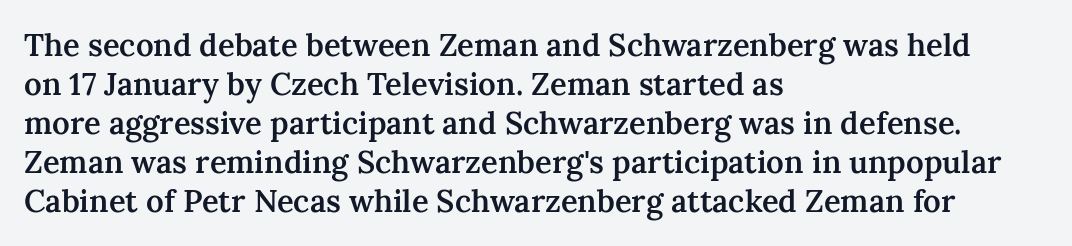
{"serif": "yes", "italic": "no", "bold": "semi", "weight": "semibold", "width": "normal", "stroke_contrast": "medium", "x_height": "medium", "monospaced": "no", "underline": "no", "align": "left", "line_spacing": "normal", "line_spacing_ratio": 1.26, "letter_spacing": "normal", "letter_spacing_em": 0.0, "glyph_px": 31}
